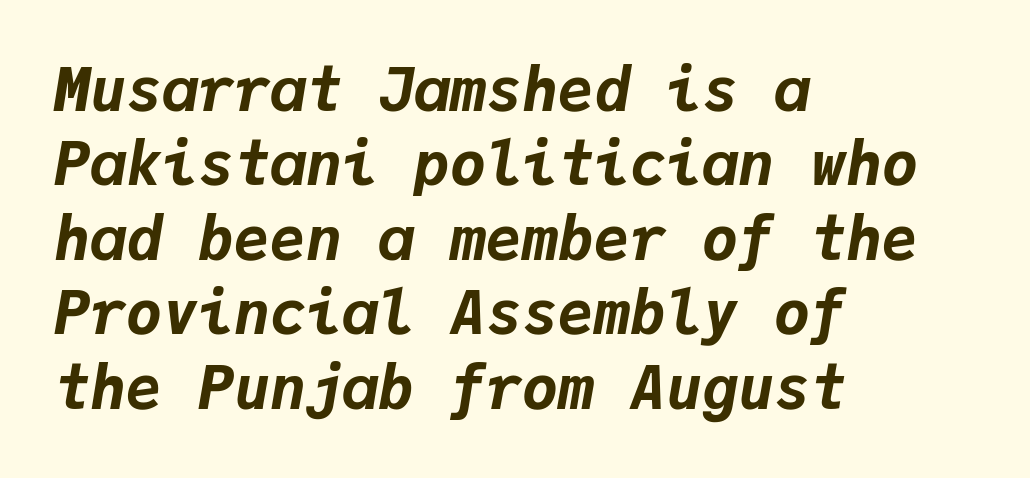
This sample uses plain, unmodified letter spacing. This sample is left-justified, so line endings fall wherever the words run out. When letters slant like this, we call the style italic. Summary of weight: heavy, a full bold. A bare baseline throughout the passage. The face used here is monospaced, like something from a code editor.
